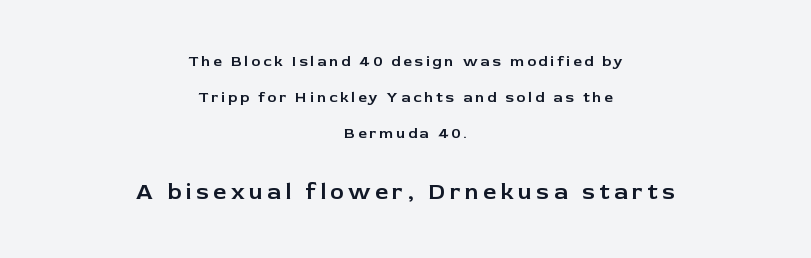
{"italic": "no", "underline": "no", "align": "center", "line_spacing": "loose", "line_spacing_ratio": 2.39, "larger_block": "second", "size_ratio": 1.53, "glyph_px": 23}
